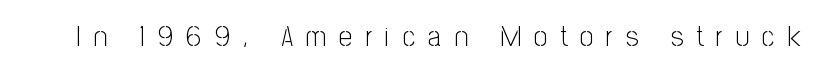
The image shows 29 px light, condensed sans-serif type, upright; set unusually wide letter spacing (+0.45 em), not underlined; low stroke contrast and a medium x-height.
